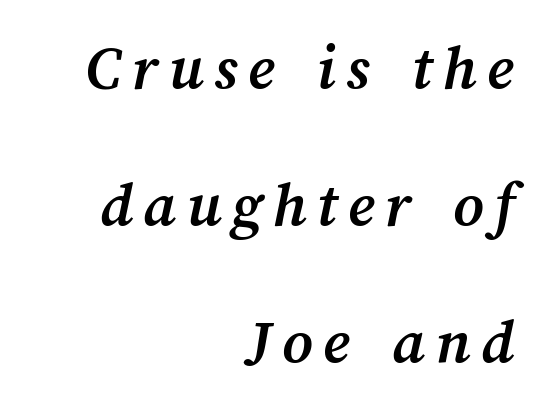
{"bold": "yes", "weight": "semibold", "width": "normal", "stroke_contrast": "medium", "x_height": "medium", "monospaced": "no", "underline": "no", "align": "right", "line_spacing": "loose", "line_spacing_ratio": 2.11, "glyph_px": 65}
